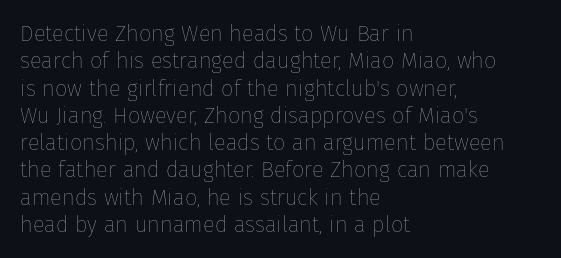
Rendered with straight, roman letterforms. Weight: not bold — regular or lighter. Words appear dense and cohesive because spacing is normal. Horizontal alignment here is leftward, the default for most running prose. A clean baseline with only descenders dipping below it.
